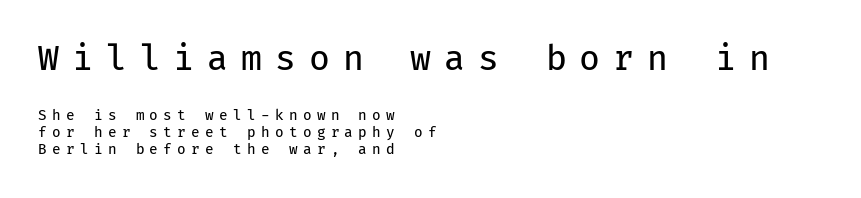
Words appear elongated and porous because spacing is wide. These lines stack with their left ends in a neat column. Stroke thickness stays within the range of a standard reading face or lighter. Spacing verdict: monospaced, one width for all characters. Only glyphs here, with clear space below each row.
